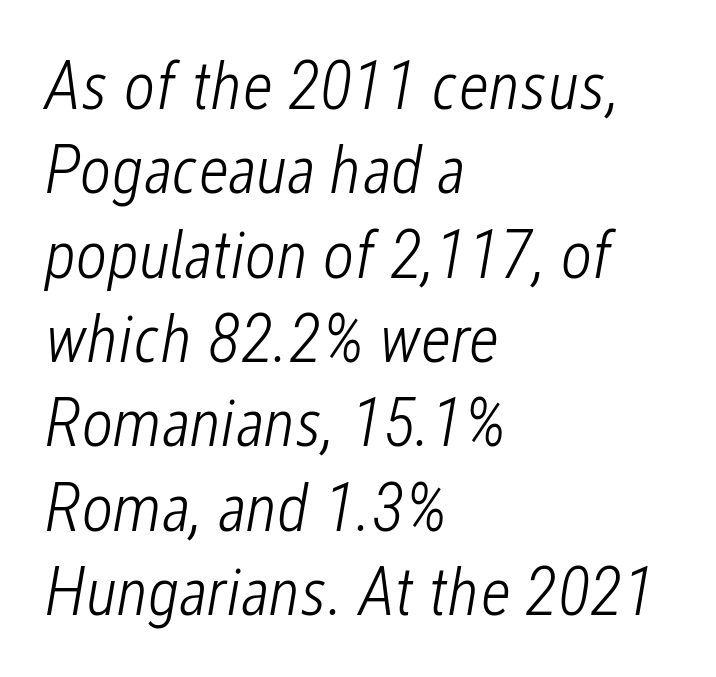
Q: Is the text bold? A: No.
Q: Is the text italic (slanted)? A: Yes, it leans right by about 12 degrees.
Q: Is the text underlined? A: No.
Q: How is the paragraph aligned? A: Left-aligned.
Q: Is the spacing between letters normal or unusually wide? A: Normal.
Q: Width (condensed, normal, or wide)? A: Condensed.
Q: Stroke contrast? A: Low.
Q: x-height? A: Medium.
Q: Monospaced? A: No.
